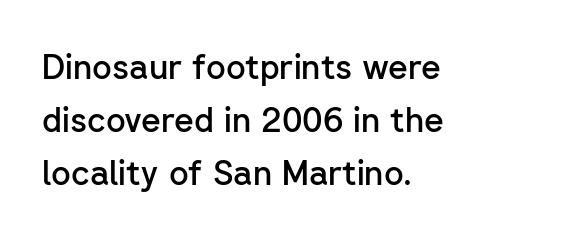
Quick note: underline off. Tracking here is standard; glyphs follow each other at the usual distance. One glance says typical: line gaps are just what's usual. Looks like regular typesetting: each glyph gets only the width it needs. The font is running at a semibold setting, under full bold. Classification — sans serif.
